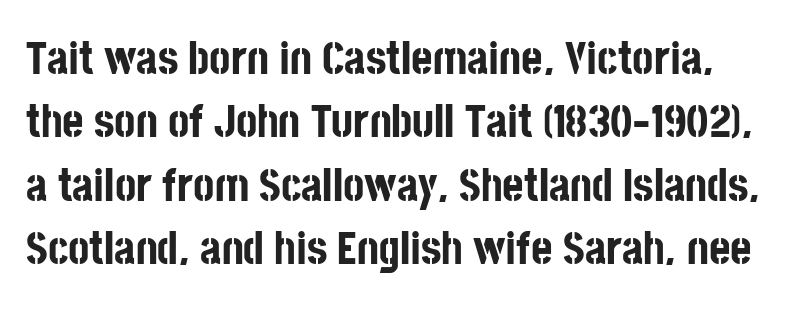
Q: Is the text bold? A: Yes.
Q: Is the text italic (slanted)? A: No, it is upright.
Q: Is the typeface a serif or a sans-serif typeface? A: Sans-serif.
Q: Is the text underlined? A: No.
Q: Is the spacing between letters normal or unusually wide? A: Normal.
Q: Is the spacing between lines tight, normal or loose? A: Normal.
Q: Width (condensed, normal, or wide)? A: Condensed.
Q: Stroke contrast? A: Low.
Q: x-height? A: Large.
Q: Monospaced? A: No.
